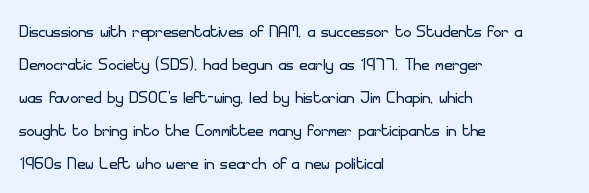
Q: Is the text bold? A: No.
Q: Is the text italic (slanted)? A: No, it is upright.
Q: Is the text underlined? A: No.
Q: How is the paragraph aligned? A: Left-aligned.
Q: Is the spacing between letters normal or unusually wide? A: Normal.
Q: Is the spacing between lines tight, normal or loose? A: Normal.
